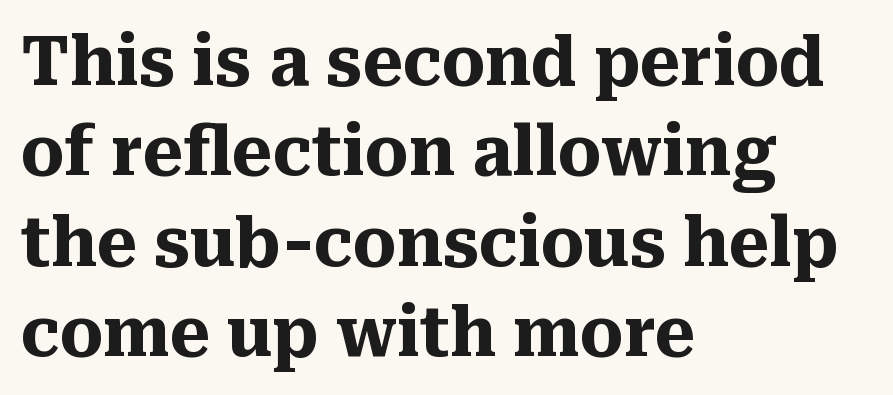
Q: Is the text bold? A: Yes.
Q: Is the text italic (slanted)? A: No, it is upright.
Q: Is the typeface a serif or a sans-serif typeface? A: Serif.
Q: Is the text underlined? A: No.
Q: How is the paragraph aligned? A: Left-aligned.
Q: Is the spacing between letters normal or unusually wide? A: Normal.
Q: Is the spacing between lines tight, normal or loose? A: Normal.
Q: Width (condensed, normal, or wide)? A: Normal.
Q: Stroke contrast? A: Medium.
Q: x-height? A: Medium.
Q: Monospaced? A: No.
